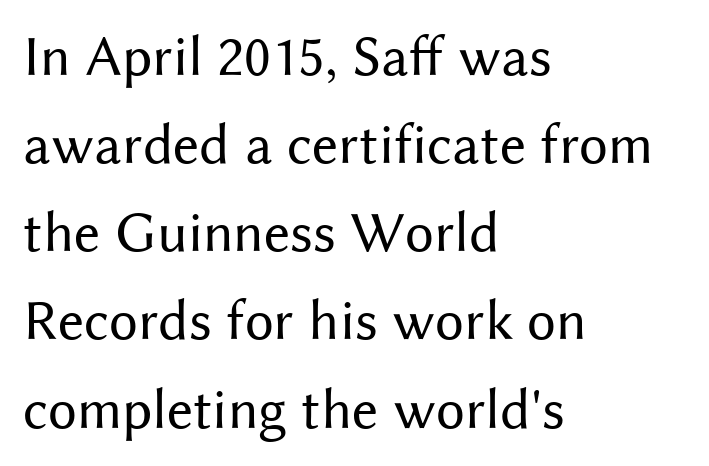
Q: Is the text bold? A: No.
Q: Is the text italic (slanted)? A: No, it is upright.
Q: Is the typeface a serif or a sans-serif typeface? A: Sans-serif.
Q: Is the text underlined? A: No.
Q: How is the paragraph aligned? A: Left-aligned.
Q: Is the spacing between letters normal or unusually wide? A: Normal.
Q: Is the spacing between lines tight, normal or loose? A: Normal.
Q: Width (condensed, normal, or wide)? A: Normal.
Q: Stroke contrast? A: Medium.
Q: x-height? A: Medium.
Q: Monospaced? A: No.
